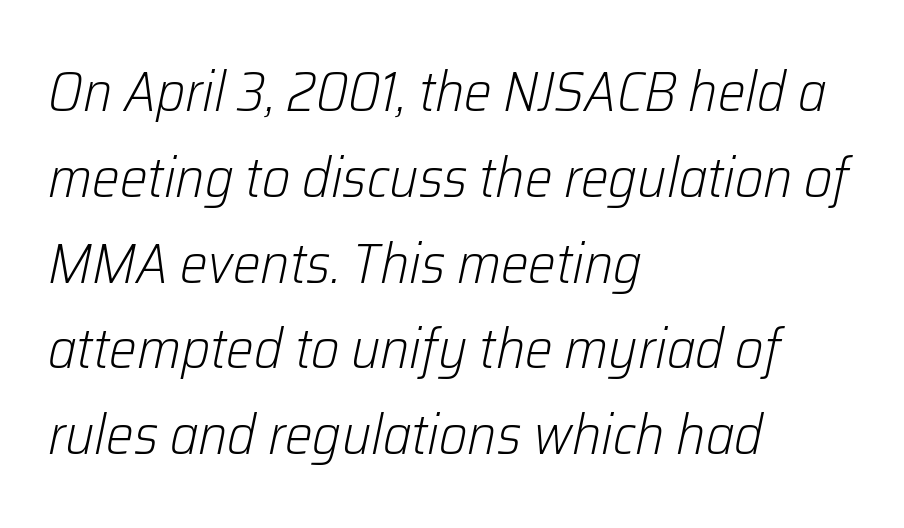
The image shows 55 px light type, italic (leaning right); set left-aligned, normal line spacing (1.56x), normal letter spacing, not underlined; low stroke contrast and a medium x-height.
